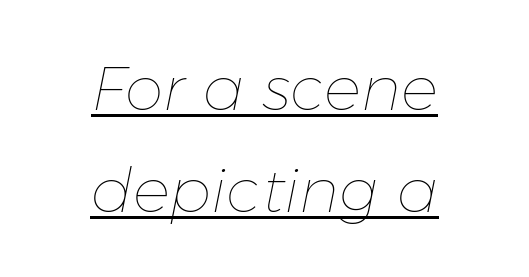
The image shows 62 px thin type, italic (leaning right); set centered, normal line spacing (1.64x), normal letter spacing, underlined; low stroke contrast and a medium x-height.
